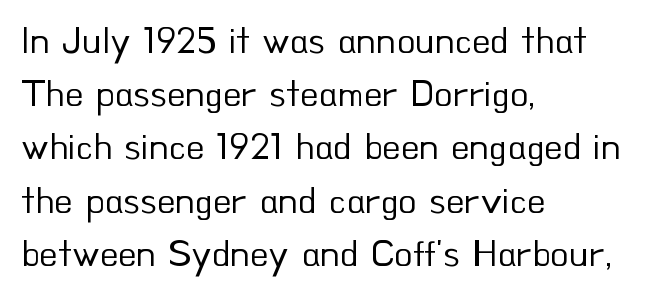
Any mark beneath the type? The region is blank. Italic? Not at all — the glyphs are vertical. The typesetter chose a ragged-right arrangement here. The cut favours lightness, reaching ordinary text weight at its darkest.
